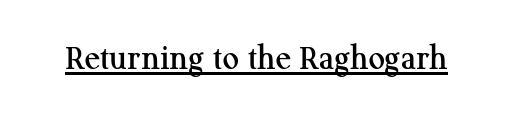
The specimen reads as upright at a glance. Beneath each row of characters lies a ruled line. The tracking reads as untouched default to a designer's eye. This sample has the flowing, uneven cadence of proportional lettering. This is serif lettering, the kind often seen in printed books.
